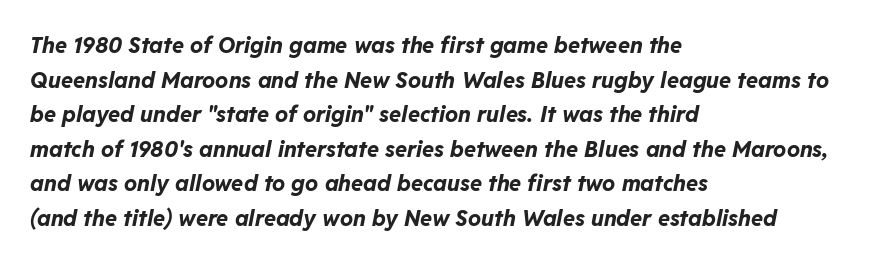
{"italic": "yes", "lean": "right", "slant_degrees": 11, "bold": "yes", "underline": "no", "align": "left", "line_spacing": "normal", "line_spacing_ratio": 1.57, "letter_spacing": "normal", "letter_spacing_em": 0.0, "glyph_px": 22}
